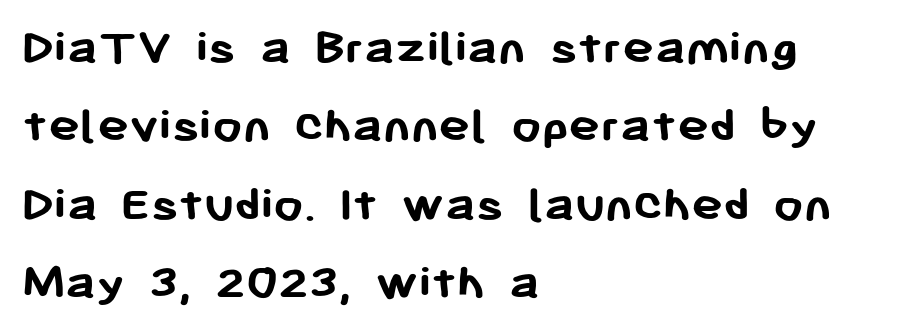
Q: Is the text bold? A: Yes.
Q: Is the text italic (slanted)? A: No, it is upright.
Q: Is the typeface a serif or a sans-serif typeface? A: Sans-serif.
Q: Is the text underlined? A: No.
Q: How is the paragraph aligned? A: Left-aligned.
Q: Is the spacing between letters normal or unusually wide? A: Normal.
Q: Is the spacing between lines tight, normal or loose? A: Normal.
Q: Width (condensed, normal, or wide)? A: Normal.
Q: Stroke contrast? A: Low.
Q: x-height? A: Medium.
Q: Monospaced? A: No.
